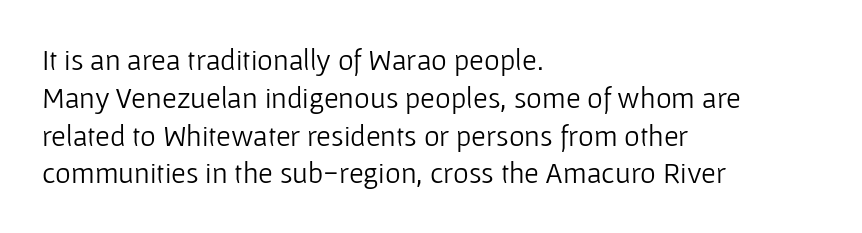
Q: Is the text bold? A: No.
Q: Is the text italic (slanted)? A: No, it is upright.
Q: Is the typeface a serif or a sans-serif typeface? A: Sans-serif.
Q: Is the text underlined? A: No.
Q: How is the paragraph aligned? A: Left-aligned.
Q: Is the spacing between letters normal or unusually wide? A: Normal.
Q: Is the spacing between lines tight, normal or loose? A: Normal.
Q: Width (condensed, normal, or wide)? A: Normal.
Q: Stroke contrast? A: Low.
Q: x-height? A: Medium.
Q: Monospaced? A: No.
